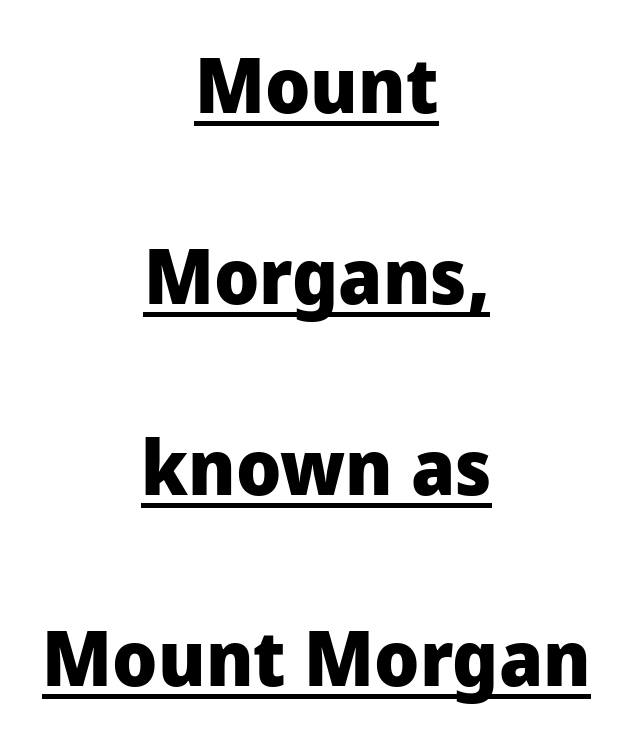
The image shows 77 px heavy sans-serif type, upright; set centered, loose line spacing (2.48x), normal letter spacing, underlined; low stroke contrast and a medium x-height.
